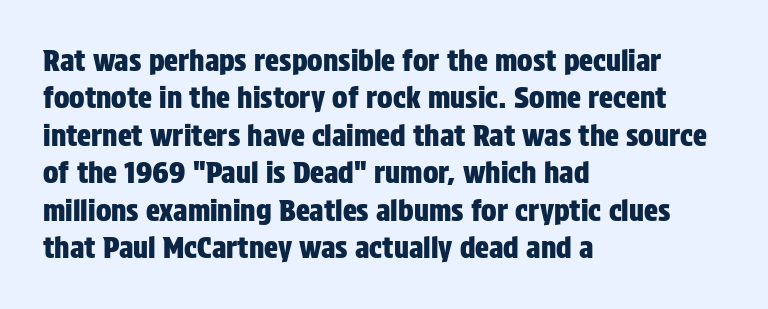
Q: Is the text italic (slanted)? A: No, it is upright.
Q: Is the typeface a serif or a sans-serif typeface? A: Sans-serif.
Q: Is the text underlined? A: No.
Q: How is the paragraph aligned? A: Left-aligned.
Q: Is the spacing between letters normal or unusually wide? A: Normal.
Q: Is the spacing between lines tight, normal or loose? A: Normal.
Q: Width (condensed, normal, or wide)? A: Condensed.
Q: Stroke contrast? A: Low.
Q: x-height? A: Large.
Q: Monospaced? A: No.
